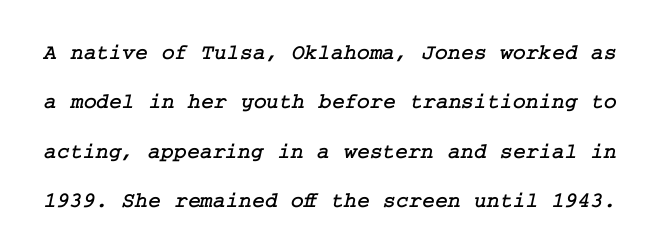
Compared with typical body copy, the letter spacing here is the same. Quick note: interline space is abundant. Anything drawn beneath the words? Only blank space.
